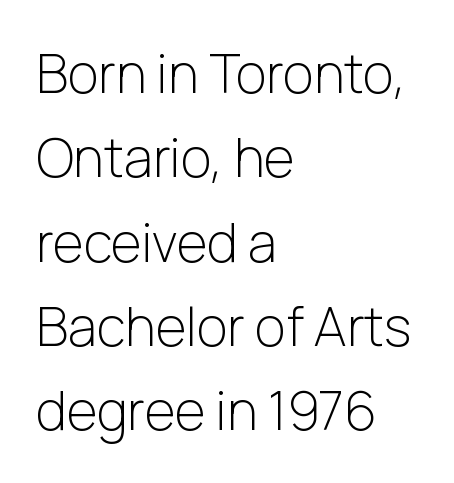
{"serif": "no", "italic": "no", "bold": "no", "weight": "light", "width": "normal", "stroke_contrast": "low", "x_height": "medium", "monospaced": "no", "underline": "no", "align": "left", "line_spacing": "normal", "line_spacing_ratio": 1.59, "letter_spacing": "normal", "letter_spacing_em": 0.0, "glyph_px": 53}
